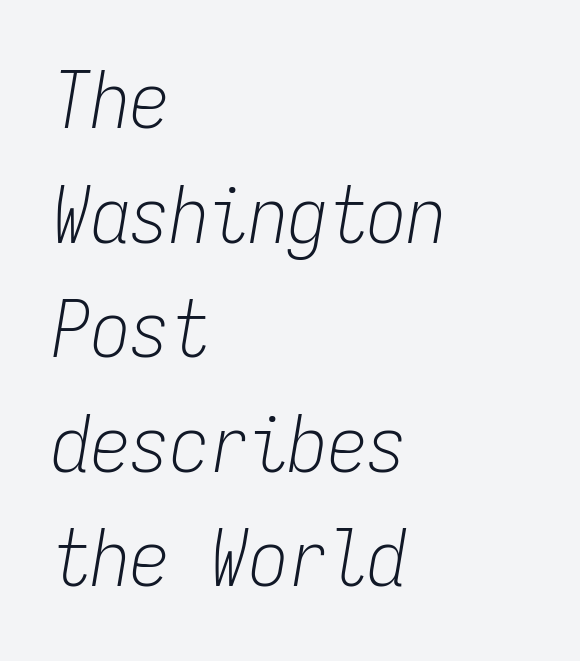
Q: Is the text bold? A: No.
Q: Is the text italic (slanted)? A: Yes, it leans right by about 9 degrees.
Q: Is the text underlined? A: No.
Q: How is the paragraph aligned? A: Left-aligned.
Q: Is the spacing between letters normal or unusually wide? A: Normal.
Q: Is the spacing between lines tight, normal or loose? A: Normal.
Q: Width (condensed, normal, or wide)? A: Condensed.
Q: Stroke contrast? A: Low.
Q: x-height? A: Medium.
Q: Monospaced? A: Yes.
